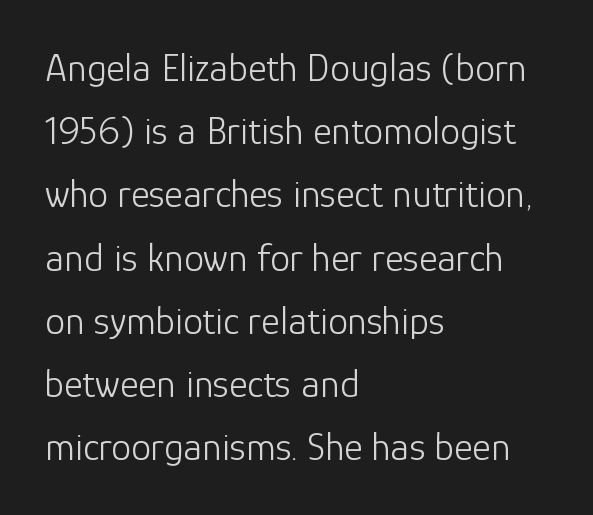
The image shows 40 px light sans-serif type, upright; set left-aligned, normal line spacing (1.58x), normal letter spacing, not underlined; low stroke contrast and a medium x-height.
